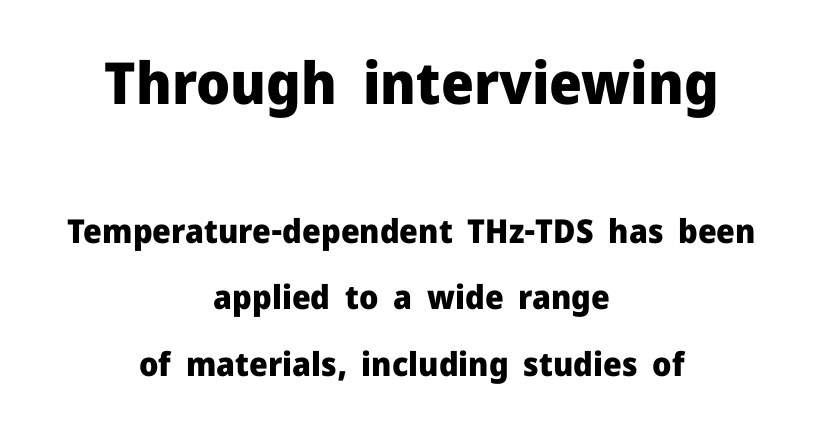
{"serif": "no", "italic": "no", "bold": "yes", "weight": "heavy", "width": "normal", "stroke_contrast": "low", "x_height": "medium", "monospaced": "no", "underline": "no", "align": "center", "line_spacing": "loose", "line_spacing_ratio": 2.02, "letter_spacing": "normal", "letter_spacing_em": 0.0, "larger_block": "first", "size_ratio": 1.76, "glyph_px": 58}
